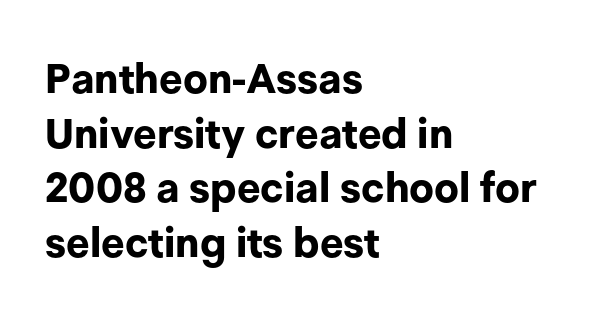
The image shows 41 px bold sans-serif type, upright; set left-aligned, normal line spacing (1.33x), normal letter spacing, not underlined; low stroke contrast and a medium x-height.
